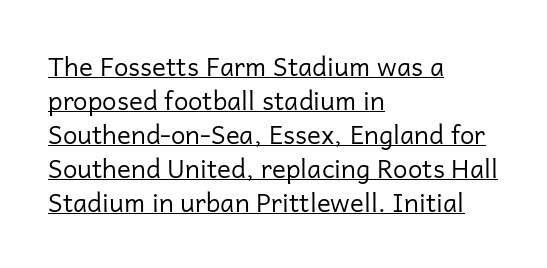
{"italic": "no", "bold": "no", "underline": "yes", "align": "left", "line_spacing": "normal", "line_spacing_ratio": 1.31, "letter_spacing": "normal", "letter_spacing_em": 0.0, "glyph_px": 26}
